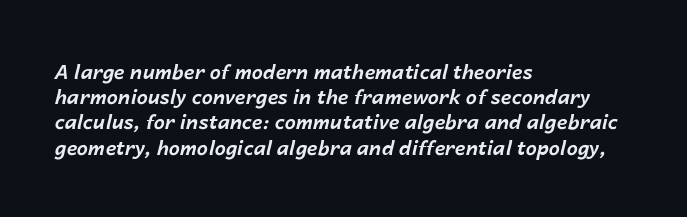
The image shows 20 px bold type, italic (leaning right); set left-aligned, normal line spacing (1.26x), normal letter spacing, not underlined.
